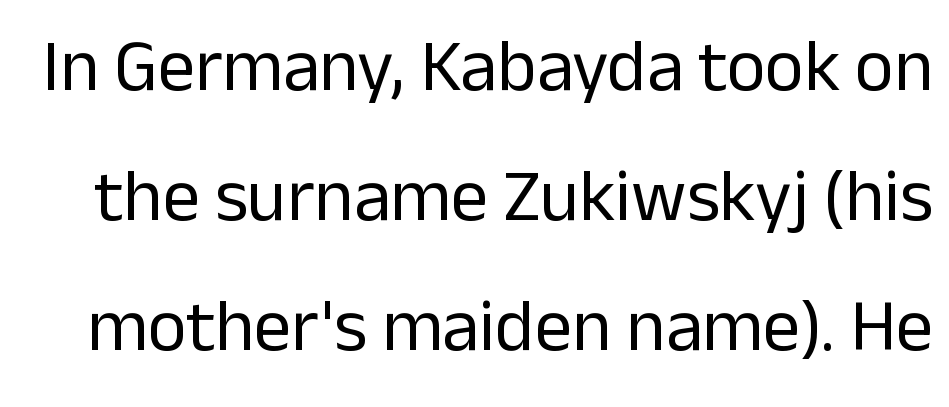
Q: Is the text bold? A: No.
Q: Is the text italic (slanted)? A: No, it is upright.
Q: Is the typeface a serif or a sans-serif typeface? A: Sans-serif.
Q: Is the text underlined? A: No.
Q: Is the spacing between letters normal or unusually wide? A: Normal.
Q: Width (condensed, normal, or wide)? A: Normal.
Q: Stroke contrast? A: Low.
Q: x-height? A: Medium.
Q: Monospaced? A: No.
